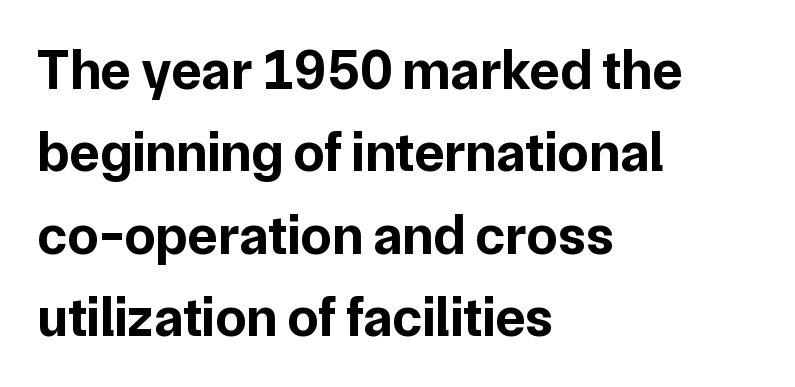
Its strokes are broad and dark, the hallmark of bold type. The designer went with a sans here, leaving each stem footless. The passage shown is typed in a proportional face where columns would drift. The space directly below the letters is spotless.
